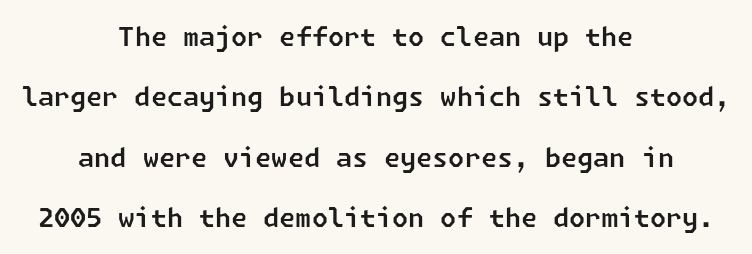
{"underline": "no", "align": "center", "line_spacing": "loose", "line_spacing_ratio": 2.32, "letter_spacing": "normal", "letter_spacing_em": 0.0, "glyph_px": 26}
